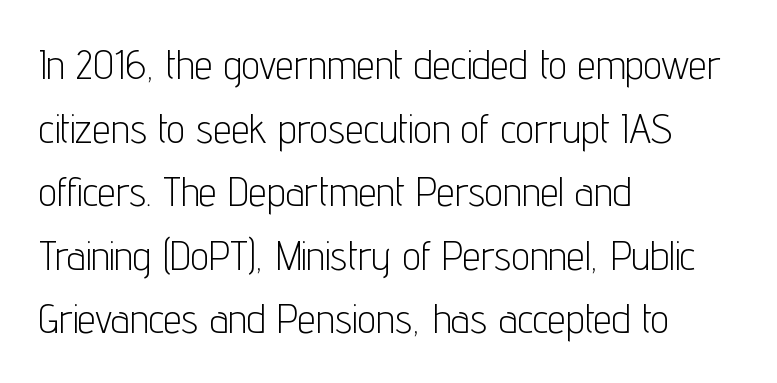
The image shows 41 px light, condensed sans-serif type, upright; set left-aligned, normal line spacing (1.55x), normal letter spacing, not underlined; low stroke contrast and a medium x-height.
